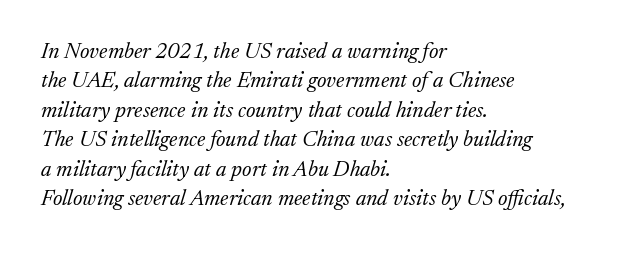
Q: Is the text bold? A: No.
Q: Is the text italic (slanted)? A: Yes, it leans right by about 17 degrees.
Q: Is the text underlined? A: No.
Q: How is the paragraph aligned? A: Left-aligned.
Q: Is the spacing between letters normal or unusually wide? A: Normal.
Q: Is the spacing between lines tight, normal or loose? A: Normal.
